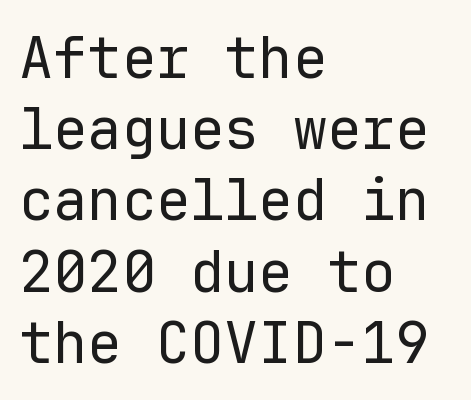
Q: Is the text bold? A: No.
Q: Is the text italic (slanted)? A: No, it is upright.
Q: Is the typeface a serif or a sans-serif typeface? A: Sans-serif.
Q: Is the text underlined? A: No.
Q: How is the paragraph aligned? A: Left-aligned.
Q: Is the spacing between letters normal or unusually wide? A: Normal.
Q: Is the spacing between lines tight, normal or loose? A: Normal.
Q: Width (condensed, normal, or wide)? A: Normal.
Q: Stroke contrast? A: Low.
Q: x-height? A: Medium.
Q: Monospaced? A: Yes.
